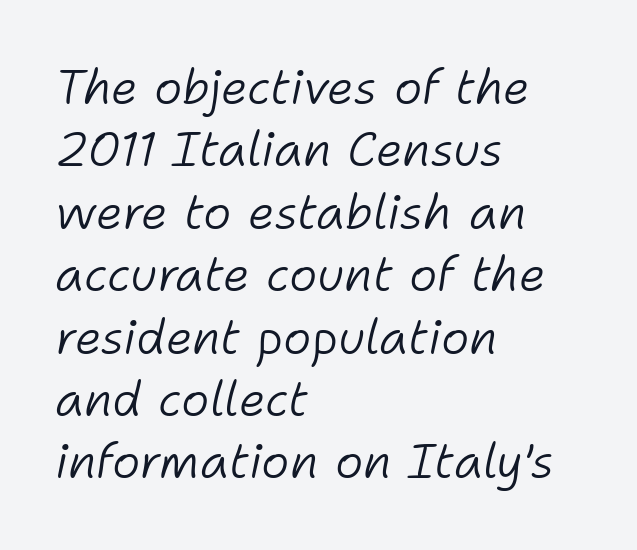
{"italic": "yes", "lean": "right", "slant_degrees": 11, "bold": "no", "weight": "light", "width": "normal", "stroke_contrast": "low", "x_height": "medium", "monospaced": "no", "underline": "no", "align": "left", "line_spacing": "normal", "line_spacing_ratio": 1.3, "letter_spacing": "normal", "letter_spacing_em": 0.0, "glyph_px": 48}
